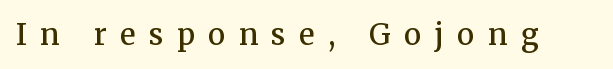
Serifs: yes, visible at the terminals of the letterforms. Is this a fixed-width face? No — the glyphs have proportional, varying widths. Someone cranked the tracking dial way up on this one. The letters stand upright; this is a roman face.
